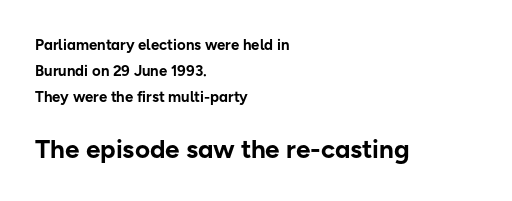
These lines stack with their left ends in a neat column. How are the letters spaced? Ordinarily, with no added tracking. Two sizes are in play, and the larger belongs to the second block. Rule under the text: the space is simply empty. A typesetter would mark this as roman, not italic. I'd describe the lettering as bold — thick and assertive.
